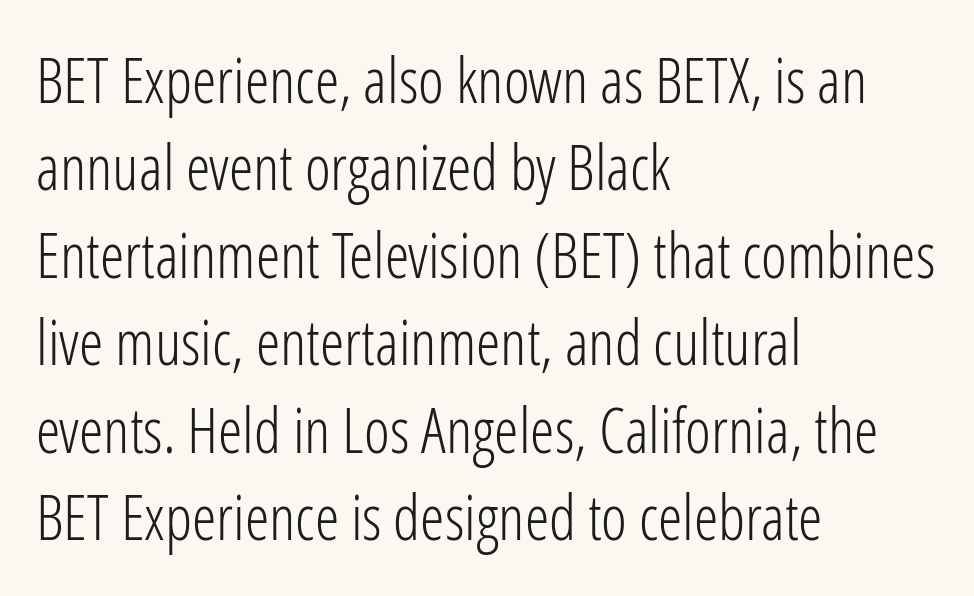
The image shows 62 px light, condensed sans-serif type, upright; set left-aligned, normal line spacing (1.41x), normal letter spacing, not underlined; low stroke contrast and a medium x-height.
